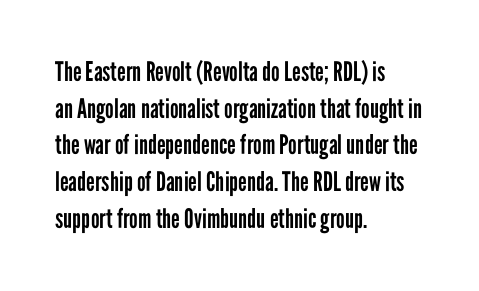
{"italic": "no", "bold": "no", "underline": "no", "align": "left", "line_spacing": "normal", "line_spacing_ratio": 1.36, "letter_spacing": "normal", "letter_spacing_em": 0.0, "glyph_px": 27}
